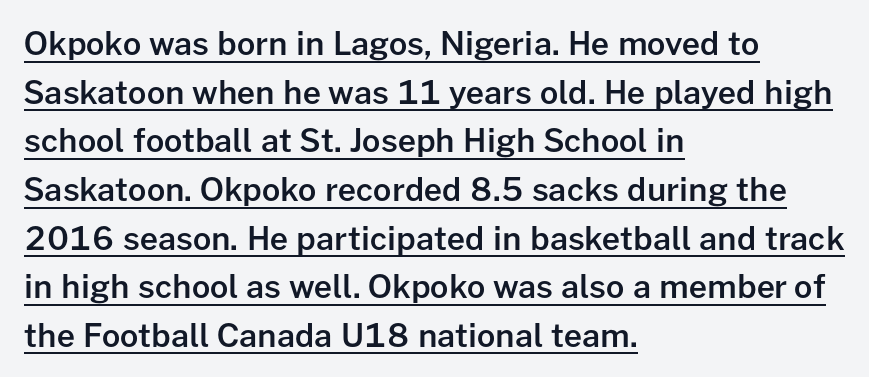
Line spacing here is normal. The font is running at a semibold setting, under full bold. Check where the strokes stop: nothing finishes them off — pure sans. These lines were composed using upright roman letters. Between one letter and the next there's only the usual sliver of space. Visually the block forms a straight wall on the left and a jagged coastline on the right.
